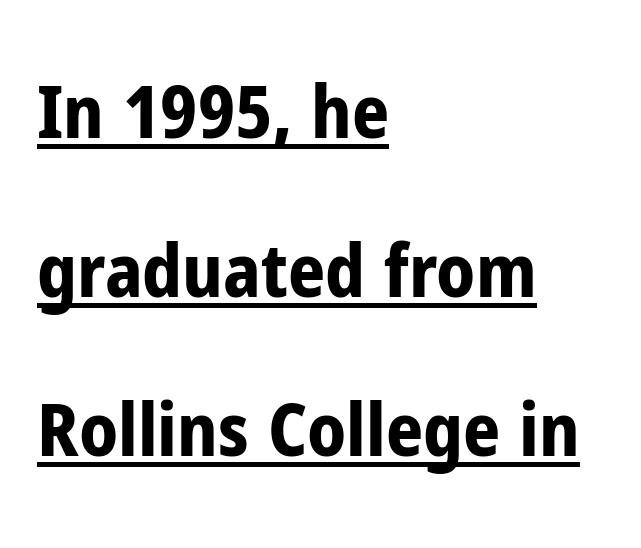
Q: Is the text bold? A: Yes.
Q: Is the text italic (slanted)? A: No, it is upright.
Q: Is the typeface a serif or a sans-serif typeface? A: Sans-serif.
Q: Is the text underlined? A: Yes.
Q: How is the paragraph aligned? A: Left-aligned.
Q: Is the spacing between letters normal or unusually wide? A: Normal.
Q: Is the spacing between lines tight, normal or loose? A: Loose.
Q: Width (condensed, normal, or wide)? A: Condensed.
Q: Stroke contrast? A: Low.
Q: x-height? A: Medium.
Q: Monospaced? A: No.
